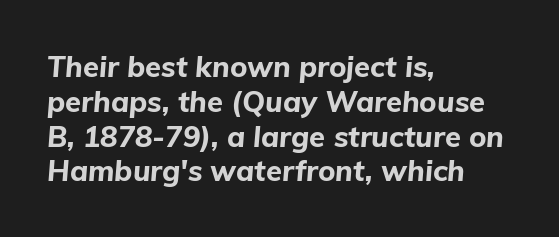
Each letter keeps its own natural width here, so spacing adapts to shape. When letters slant like this, we call the style italic. All the whitespace from short lines collects on the right. You'd pick this weight for a headline — it's a proper bold. Descenders are the only things crossing below the line. Tracking value appears to be zero — textbook default spacing.
